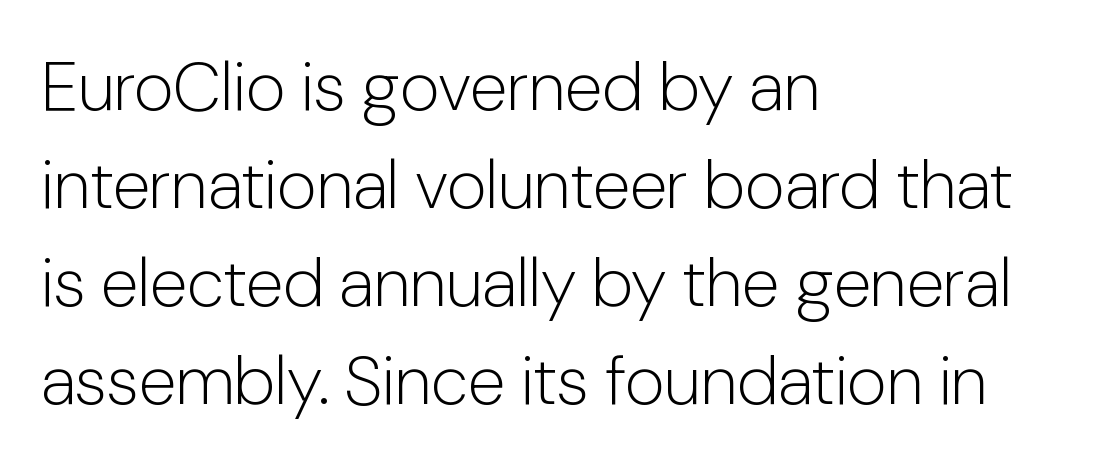
{"serif": "no", "italic": "no", "bold": "no", "weight": "light", "width": "normal", "stroke_contrast": "low", "x_height": "medium", "monospaced": "no", "underline": "no", "align": "left", "line_spacing": "normal", "line_spacing_ratio": 1.42, "letter_spacing": "normal", "letter_spacing_em": 0.0, "glyph_px": 69}
